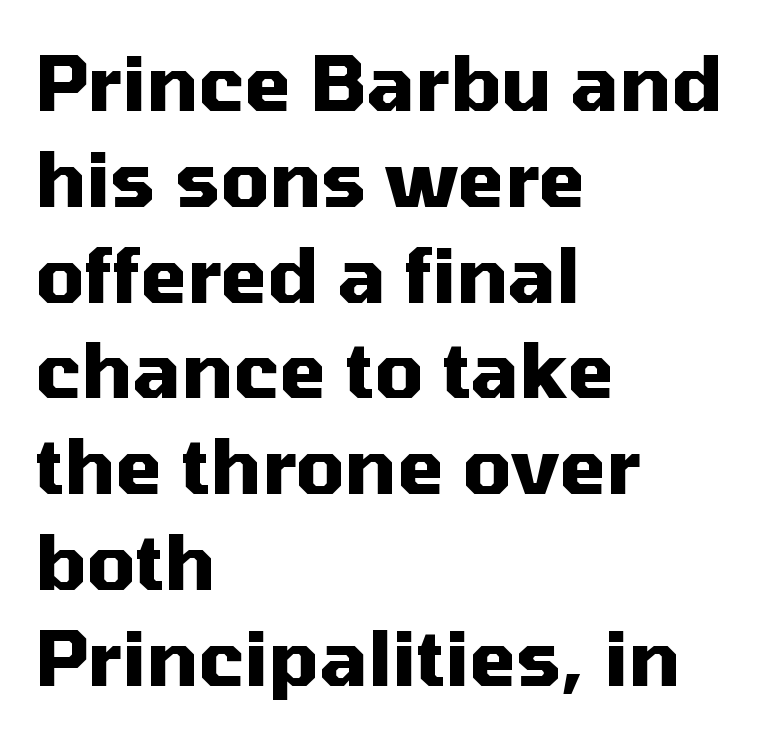
The face used here is a sans, in the tradition of grotesques and geometrics. What weight is shown? A full bold with thick strokes. Posture: straight, roman, zero tilt. Lines of text with bare space underneath. Short note: letters normally spaced.
